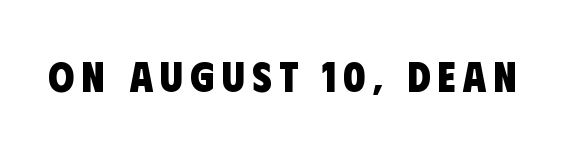
The image shows 42 px heavy, condensed sans-serif type; set not underlined; low stroke contrast and a large x-height.
